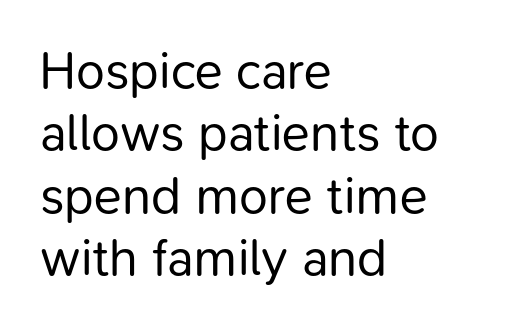
{"serif": "no", "italic": "no", "bold": "no", "weight": "regular", "width": "normal", "stroke_contrast": "low", "x_height": "medium", "monospaced": "no", "underline": "no", "align": "left", "line_spacing_ratio": 1.2, "letter_spacing": "normal", "letter_spacing_em": 0.0, "glyph_px": 52}
